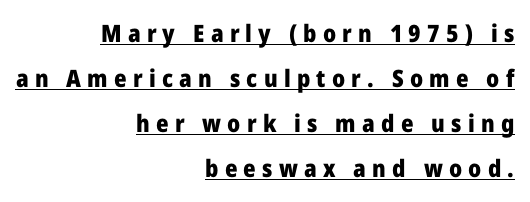
{"italic": "no", "bold": "yes", "underline": "yes", "align": "right", "line_spacing_ratio": 1.88, "letter_spacing": "wide", "letter_spacing_em": 0.26, "glyph_px": 24}
